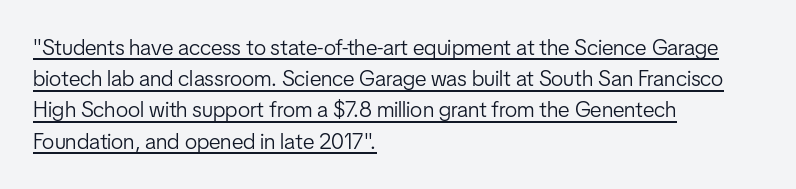
The image shows 22 px text type, upright; set left-aligned, normal line spacing (1.42x), normal letter spacing, underlined.
